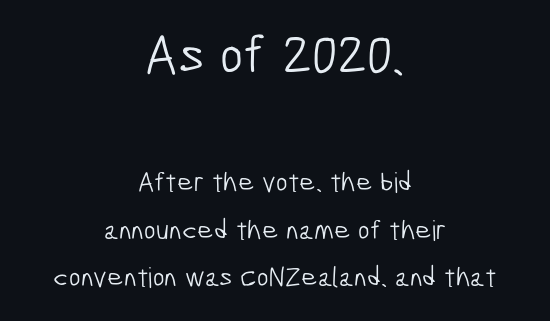
{"serif": "no", "bold": "no", "weight": "light", "width": "condensed", "stroke_contrast": "low", "x_height": "medium", "monospaced": "no", "underline": "no", "align": "center", "line_spacing": "normal", "line_spacing_ratio": 1.7, "letter_spacing": "normal", "letter_spacing_em": 0.0, "larger_block": "first", "size_ratio": 2.0, "glyph_px": 56}
